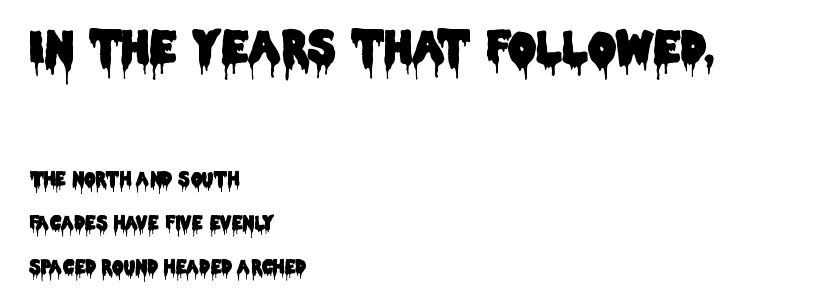
Q: Is the text italic (slanted)? A: No, it is upright.
Q: Is the typeface a serif or a sans-serif typeface? A: Sans-serif.
Q: Is the text underlined? A: No.
Q: How is the paragraph aligned? A: Left-aligned.
Q: Is the spacing between letters normal or unusually wide? A: Normal.
Q: Is the spacing between lines tight, normal or loose? A: Loose.
Q: Which block of text is set in a larger size, the first (top) or the second (bottom)? A: The first (top) one.
Q: Width (condensed, normal, or wide)? A: Condensed.
Q: Stroke contrast? A: Low.
Q: x-height? A: Large.
Q: Monospaced? A: No.
